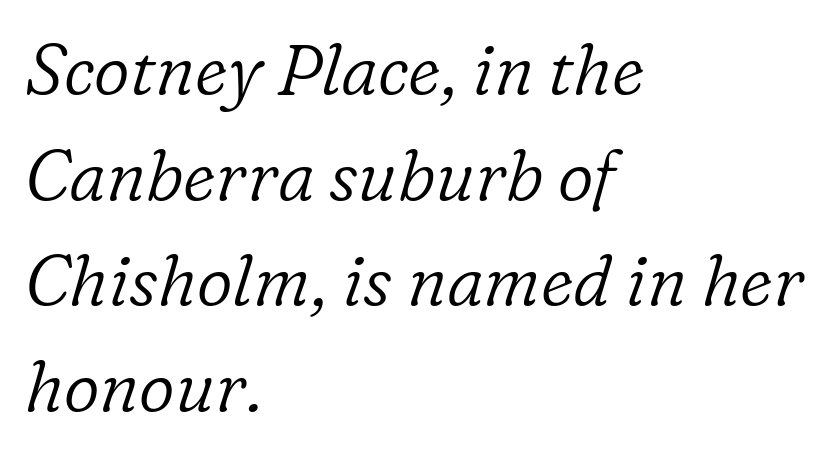
{"serif": "yes", "italic": "yes", "lean": "right", "slant_degrees": 16, "bold": "no", "weight": "light", "width": "normal", "stroke_contrast": "low", "x_height": "medium", "monospaced": "no", "underline": "no", "align": "left", "line_spacing": "normal", "line_spacing_ratio": 1.51, "letter_spacing": "normal", "letter_spacing_em": 0.0, "glyph_px": 70}
